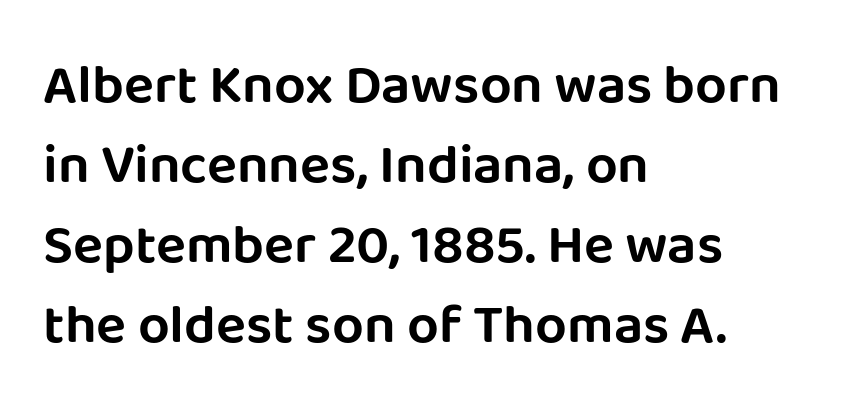
The image shows 56 px sans-serif type, upright; set left-aligned, normal line spacing (1.43x), normal letter spacing, not underlined; low stroke contrast and a large x-height.
